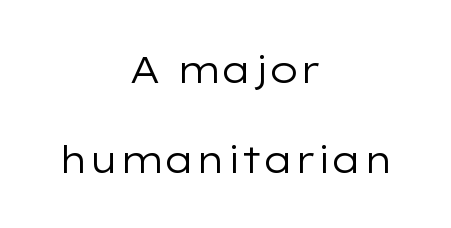
A clean baseline with only descenders dipping below it. Is this a fixed-width face? No — the glyphs have proportional, varying widths. The typesetter chose a symmetrical, centered arrangement here. Vertically, the passage feels expansive, rows floating well apart. These lines are composed in type without serifs. This rendering leaves character spacing at its baseline value.
